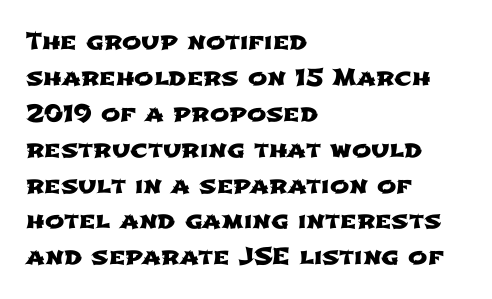
{"underline": "no", "align": "left", "line_spacing": "normal", "line_spacing_ratio": 1.56, "letter_spacing": "normal", "letter_spacing_em": 0.0, "glyph_px": 23}
